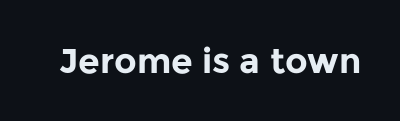
Q: Is the text bold? A: Yes.
Q: Is the text italic (slanted)? A: No, it is upright.
Q: Is the typeface a serif or a sans-serif typeface? A: Sans-serif.
Q: Is the text underlined? A: No.
Q: Is the spacing between letters normal or unusually wide? A: Normal.
Q: Width (condensed, normal, or wide)? A: Normal.
Q: Stroke contrast? A: Low.
Q: x-height? A: Medium.
Q: Monospaced? A: No.
